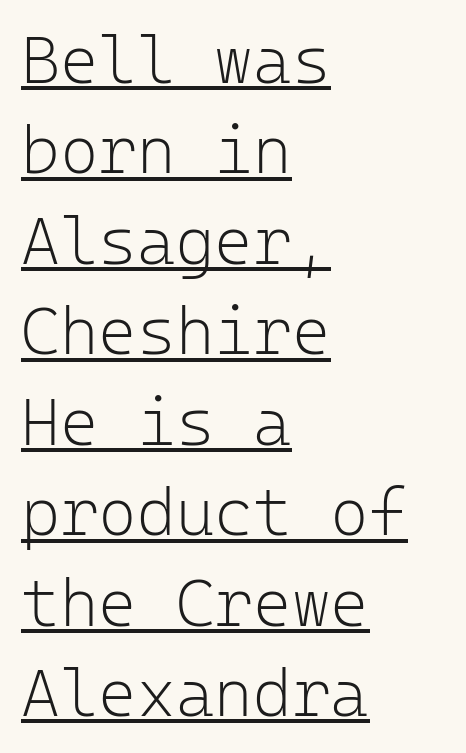
{"serif": "no", "italic": "no", "bold": "no", "weight": "light", "width": "normal", "stroke_contrast": "low", "x_height": "medium", "monospaced": "yes", "underline": "yes", "align": "left", "line_spacing": "normal", "line_spacing_ratio": 1.37, "letter_spacing": "normal", "letter_spacing_em": 0.0, "glyph_px": 66}
